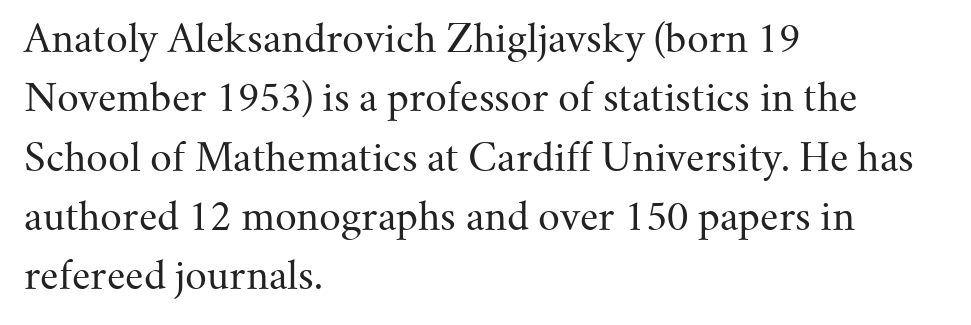
What's the leading like? Ordinary, nothing unusual. This is roman type, the default non-slanted kind. Honestly, there is no underline to notice here at all. This sample uses a serif face.
